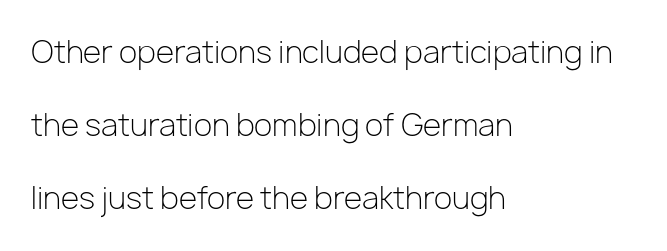
The image shows 30 px light sans-serif type, upright; set left-aligned, loose line spacing (2.44x), normal letter spacing, not underlined; low stroke contrast and a medium x-height.
